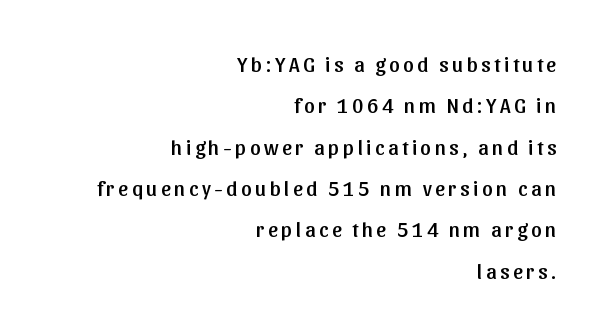
Q: Is the text italic (slanted)? A: No, it is upright.
Q: Is the text underlined? A: No.
Q: How is the paragraph aligned? A: Right-aligned.
Q: Is the spacing between lines tight, normal or loose? A: Loose.
